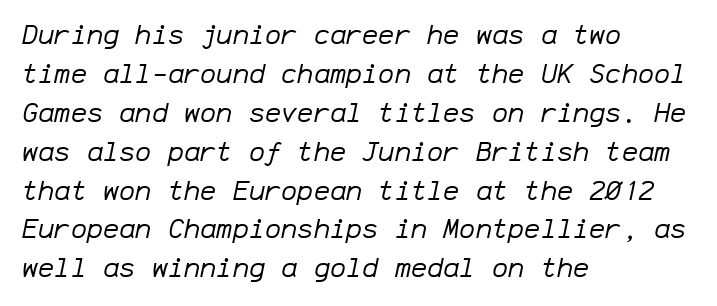
{"italic": "yes", "lean": "right", "slant_degrees": 12, "bold": "no", "underline": "no", "align": "left", "line_spacing": "normal", "line_spacing_ratio": 1.44, "letter_spacing": "normal", "letter_spacing_em": 0.0, "glyph_px": 27}
